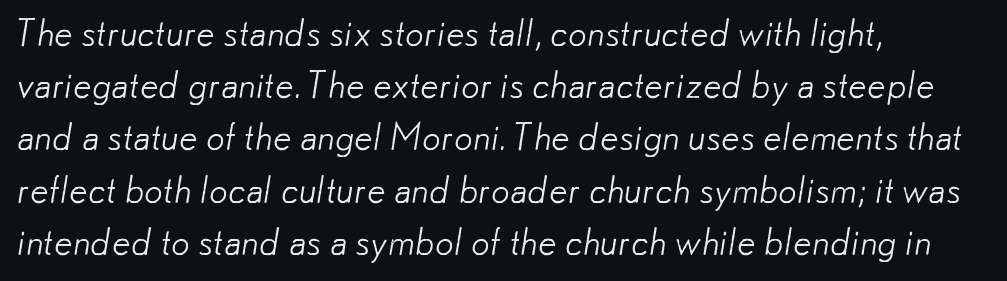
{"serif": "no", "bold": "no", "weight": "light", "width": "normal", "stroke_contrast": "low", "x_height": "small", "monospaced": "no", "underline": "no", "align": "left", "line_spacing": "normal", "line_spacing_ratio": 1.41, "letter_spacing": "normal", "letter_spacing_em": 0.0, "glyph_px": 37}
